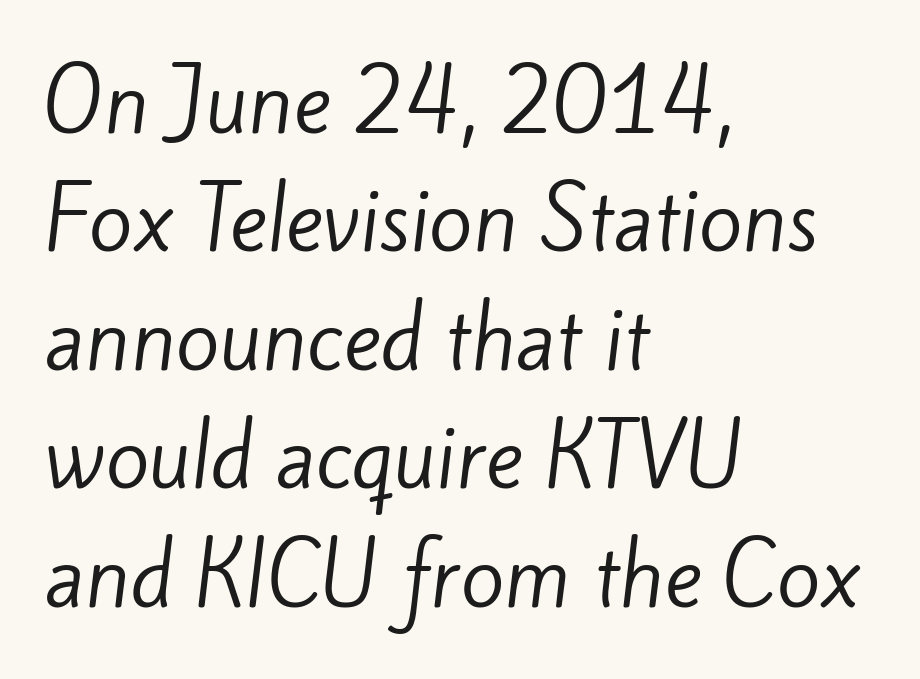
Q: Is the text bold? A: No.
Q: Is the typeface a serif or a sans-serif typeface? A: Sans-serif.
Q: Is the text underlined? A: No.
Q: How is the paragraph aligned? A: Left-aligned.
Q: Is the spacing between letters normal or unusually wide? A: Normal.
Q: Is the spacing between lines tight, normal or loose? A: Normal.
Q: Width (condensed, normal, or wide)? A: Normal.
Q: Stroke contrast? A: Low.
Q: x-height? A: Small.
Q: Monospaced? A: No.
